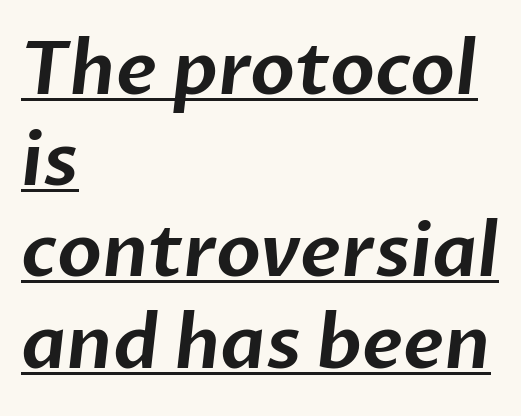
Each line starts at the same left margin while the right side varies. How are the letters spaced? Ordinarily, with no added tracking. Stroke terminals: plain, sans-serif. Varying glyph widths throughout — classic text-font behaviour. The block of text has a typical density, with ordinary space between rows.
